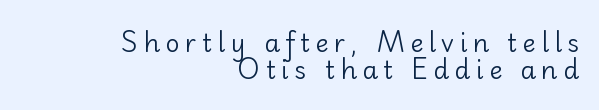
Is the stroke heavy? The answer is a plain regular-or-lighter. Posture: vertical. One glance says dense: line gaps are narrower than usual. What stands out about the letter spacing? Its width — letters are far apart. Which margin do the lines hug? The right one — the left edge is uneven.
